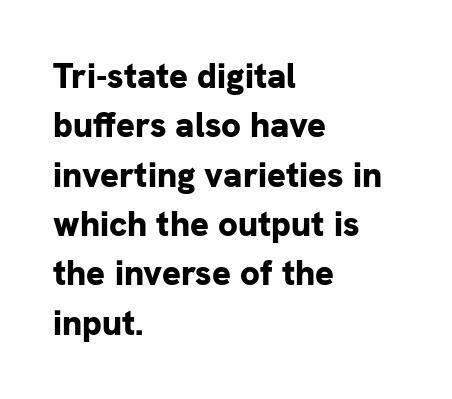
The image shows 35 px bold sans-serif type, upright; set left-aligned, normal line spacing (1.41x), normal letter spacing, not underlined; low stroke contrast and a medium x-height.
